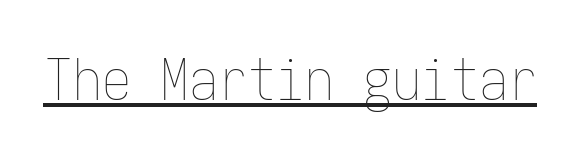
{"italic": "no", "bold": "no", "weight": "thin", "width": "condensed", "stroke_contrast": "low", "x_height": "medium", "underline": "yes", "letter_spacing": "normal", "letter_spacing_em": 0.0, "glyph_px": 58}
